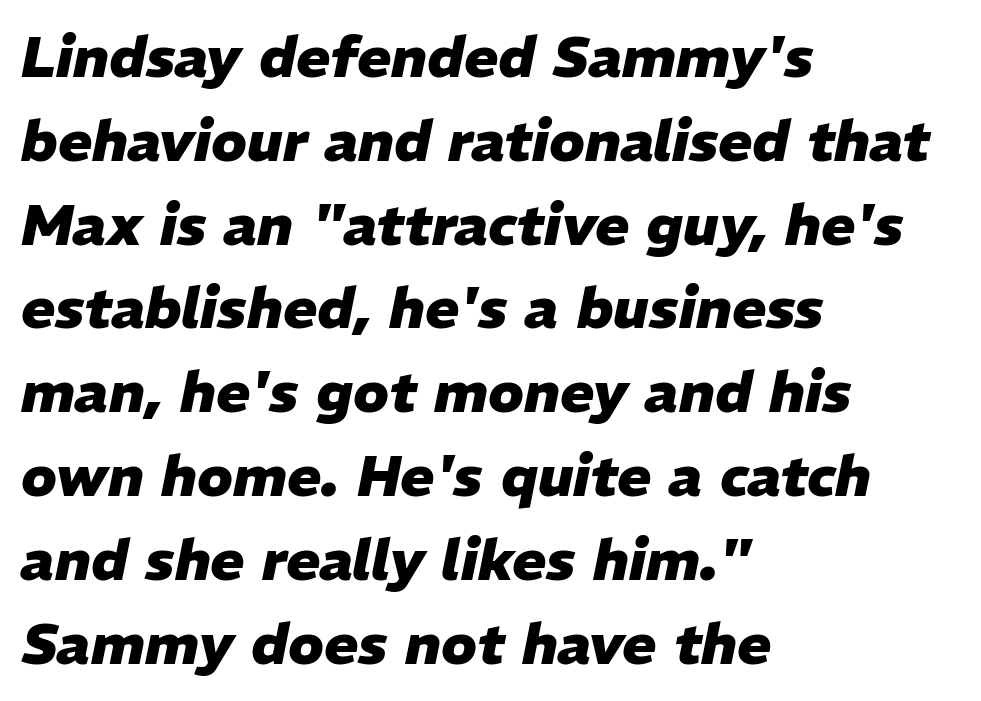
Looks like regular typesetting: each glyph gets only the width it needs. Check the space under the baseline: it is left empty. As a designer I'd log this as weight 700, bold. The paragraph has a hard left edge and a soft right edge.
